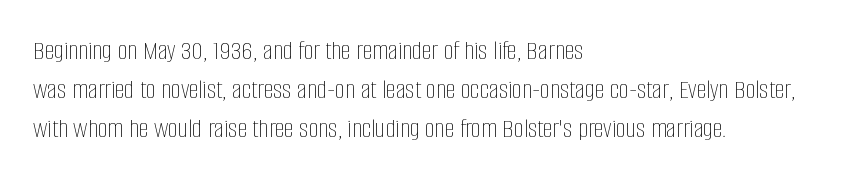
The image shows 28 px thin, condensed type, upright; set left-aligned, normal line spacing (1.39x), normal letter spacing, not underlined; low stroke contrast and a large x-height.
